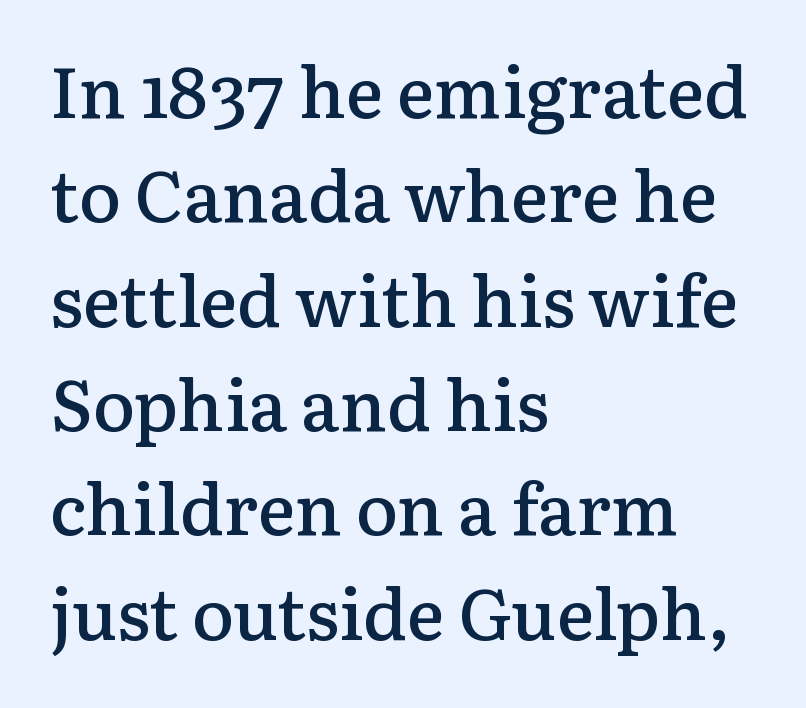
The image shows 71 px semibold serif type, upright; set left-aligned, normal line spacing (1.47x), normal letter spacing, not underlined; low stroke contrast and a medium x-height.
